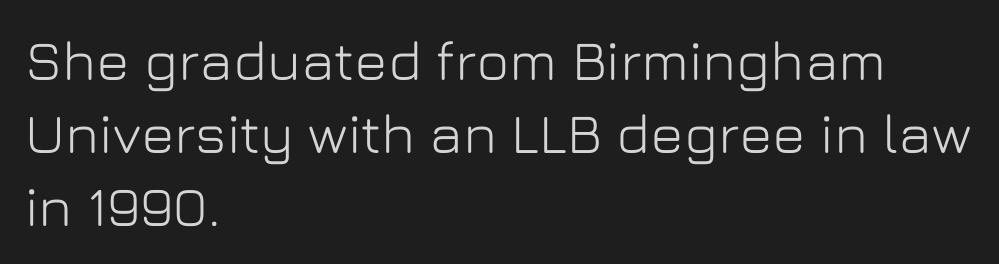
{"serif": "no", "italic": "no", "width": "normal", "stroke_contrast": "low", "x_height": "medium", "monospaced": "no", "underline": "no", "align": "left", "line_spacing": "normal", "line_spacing_ratio": 1.3, "letter_spacing": "normal", "letter_spacing_em": 0.0, "glyph_px": 56}
